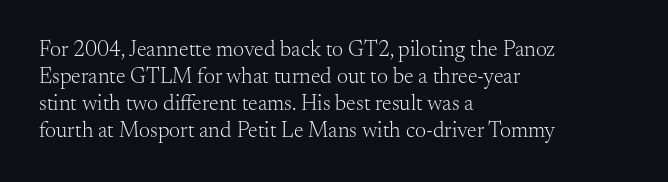
The image shows 22 px text type, upright; set left-aligned, line spacing 1.22x, normal letter spacing, not underlined.
